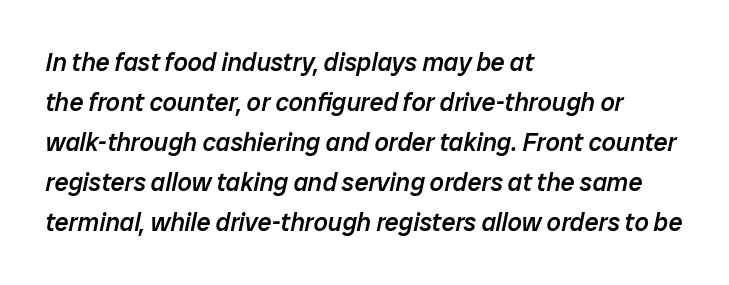
The rendering anchors every line to the left-hand side. Firm but not heavy-handed strokes: this text is semibold. The foot of each line stays bare and open. The line-height multiplier appears to be the usual default.
